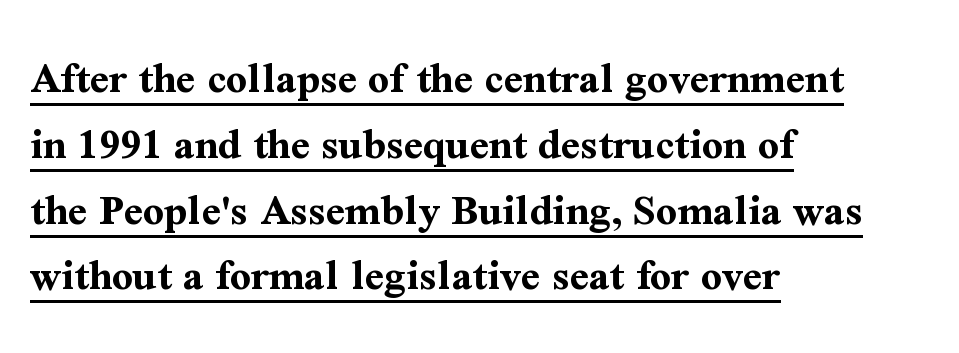
The image shows 46 px bold serif type, upright; set left-aligned, normal line spacing (1.43x), normal letter spacing, underlined; medium stroke contrast and a medium x-height.
